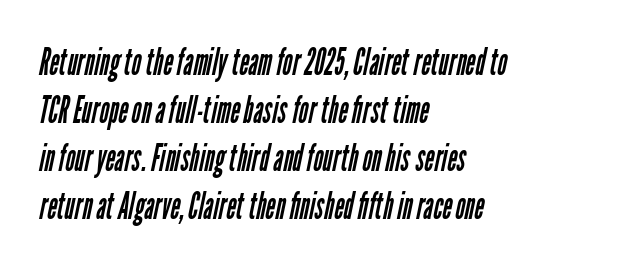
Q: Is the text bold? A: No.
Q: Is the typeface a serif or a sans-serif typeface? A: Sans-serif.
Q: Is the text underlined? A: No.
Q: How is the paragraph aligned? A: Left-aligned.
Q: Is the spacing between letters normal or unusually wide? A: Normal.
Q: Is the spacing between lines tight, normal or loose? A: Normal.
Q: Width (condensed, normal, or wide)? A: Condensed.
Q: Stroke contrast? A: Low.
Q: x-height? A: Medium.
Q: Monospaced? A: No.
